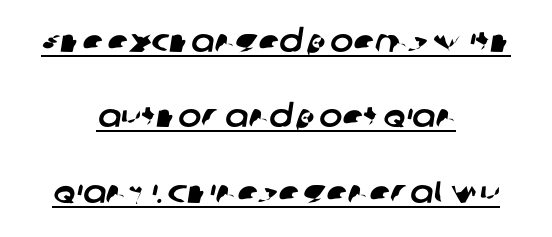
{"serif": "no", "width": "normal", "stroke_contrast": "low", "x_height": "large", "monospaced": "no", "underline": "yes", "align": "center", "line_spacing": "loose", "line_spacing_ratio": 2.43, "letter_spacing": "normal", "letter_spacing_em": 0.0, "glyph_px": 31}
